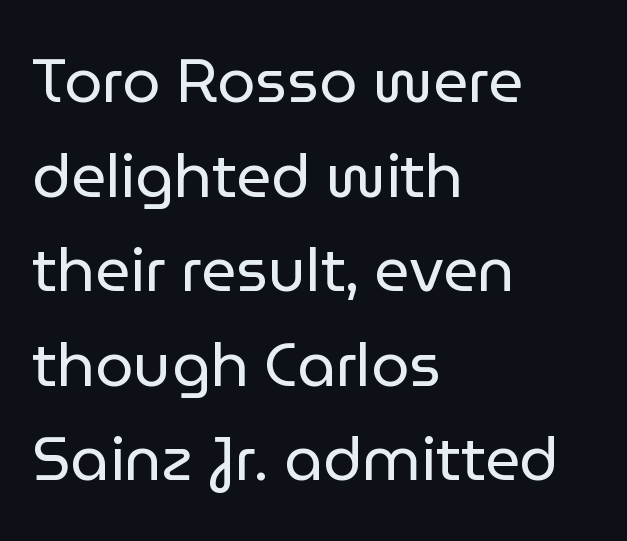
{"serif": "no", "italic": "no", "bold": "no", "weight": "regular", "width": "normal", "stroke_contrast": "low", "x_height": "medium", "monospaced": "no", "underline": "no", "align": "left", "line_spacing": "normal", "line_spacing_ratio": 1.55, "letter_spacing": "normal", "letter_spacing_em": 0.0, "glyph_px": 61}
